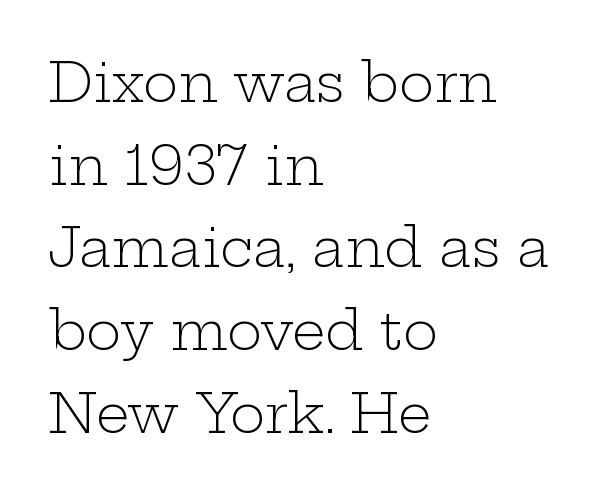
{"serif": "yes", "italic": "no", "bold": "no", "weight": "light", "width": "wide", "stroke_contrast": "low", "x_height": "medium", "monospaced": "no", "underline": "no", "align": "left", "line_spacing": "normal", "line_spacing_ratio": 1.56, "letter_spacing": "normal", "letter_spacing_em": 0.0, "glyph_px": 53}
